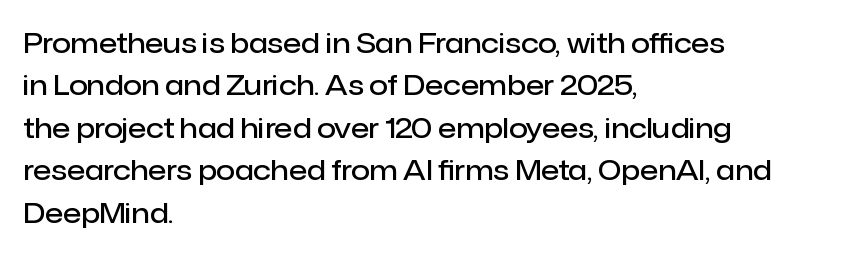
Q: Is the text bold? A: Semi-bold.
Q: Is the text italic (slanted)? A: No, it is upright.
Q: Is the text underlined? A: No.
Q: How is the paragraph aligned? A: Left-aligned.
Q: Is the spacing between letters normal or unusually wide? A: Normal.
Q: Is the spacing between lines tight, normal or loose? A: Normal.
